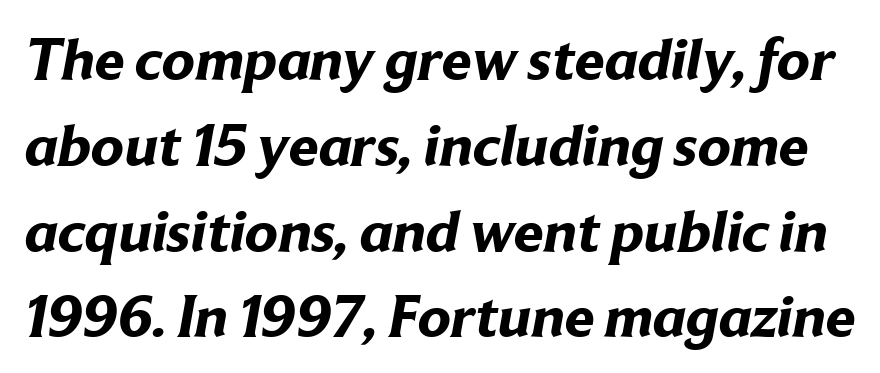
Q: Is the text bold? A: Yes.
Q: Is the typeface a serif or a sans-serif typeface? A: Sans-serif.
Q: Is the text underlined? A: No.
Q: Is the spacing between letters normal or unusually wide? A: Normal.
Q: Is the spacing between lines tight, normal or loose? A: Normal.
Q: Width (condensed, normal, or wide)? A: Normal.
Q: Stroke contrast? A: Low.
Q: x-height? A: Medium.
Q: Monospaced? A: No.
